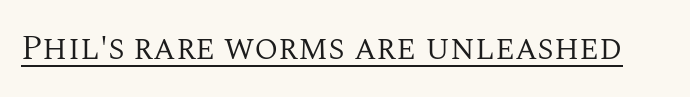
Q: Is the text bold? A: No.
Q: Is the text italic (slanted)? A: No, it is upright.
Q: Is the typeface a serif or a sans-serif typeface? A: Serif.
Q: Is the text underlined? A: Yes.
Q: Is the spacing between letters normal or unusually wide? A: Normal.
Q: Width (condensed, normal, or wide)? A: Normal.
Q: Stroke contrast? A: Medium.
Q: x-height? A: Large.
Q: Monospaced? A: No.
